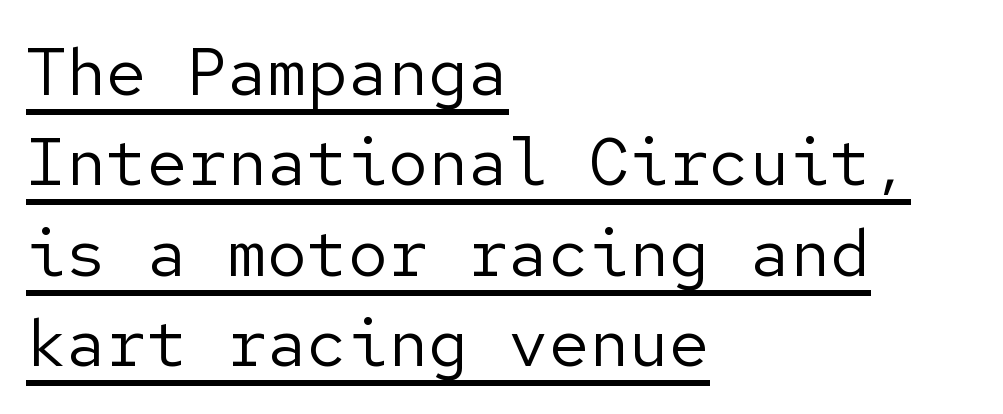
A typesetter would mark this as roman, not italic. Each line of the rendering has a horizontal stroke beneath the glyphs. The characters display no serif detailing; their extremities are plain. These lines are set flush left with a ragged right edge. These glyphs show unthickened strokes, regular width or finer.
